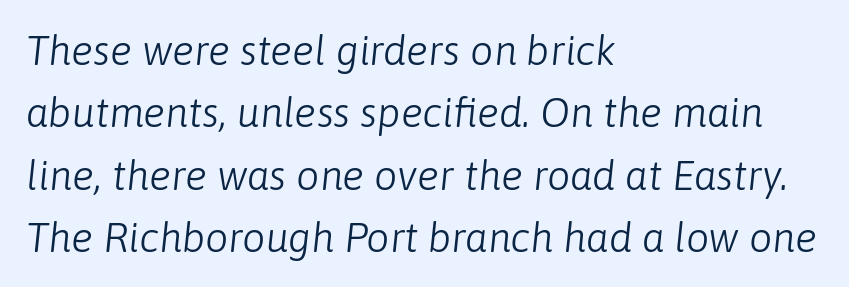
Q: Is the text bold? A: No.
Q: Is the text italic (slanted)? A: Yes, it leans right by about 6 degrees.
Q: Is the text underlined? A: No.
Q: How is the paragraph aligned? A: Left-aligned.
Q: Is the spacing between letters normal or unusually wide? A: Normal.
Q: Is the spacing between lines tight, normal or loose? A: Normal.
Q: Width (condensed, normal, or wide)? A: Normal.
Q: Stroke contrast? A: Low.
Q: x-height? A: Medium.
Q: Monospaced? A: No.
